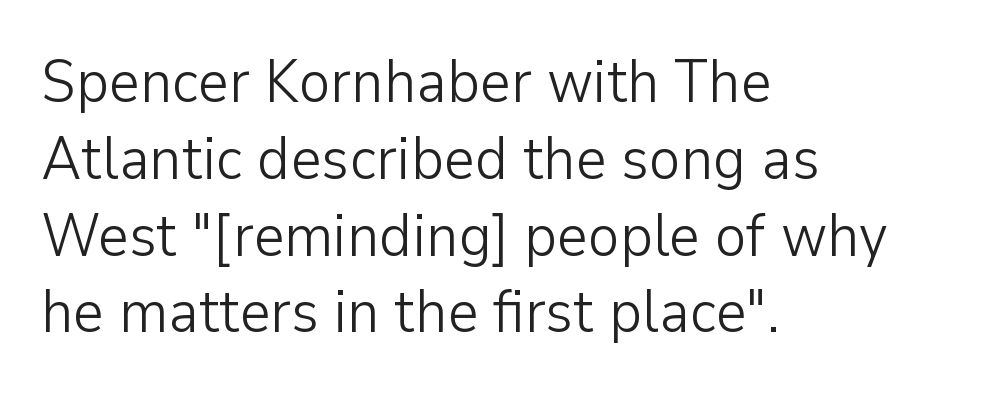
Heft: none added — not bold. Does the lettering tilt? It doesn't — this is upright. A sans-serif font was chosen for this passage. Varying glyph widths throughout — classic text-font behaviour.
